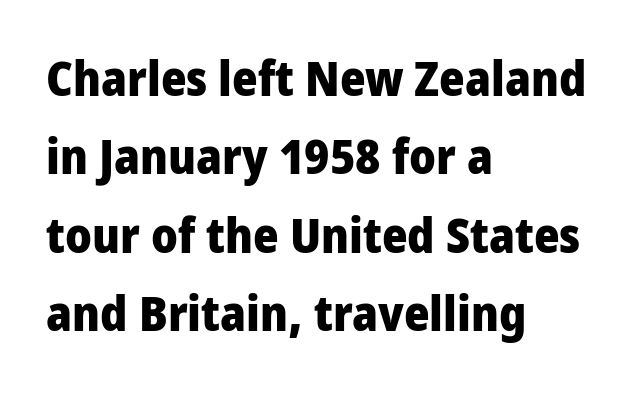
Honestly, there is no underline to notice here at all. The letterforms sit shoulder to shoulder at normal distance. Every letter is thick-stroked: bold, no question. Unlike italic type, these characters show no tilt at all.
